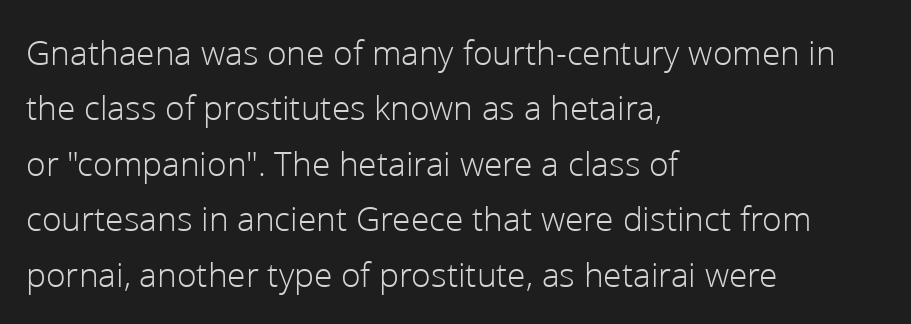
The glyphs are unaccompanied by any horizontal stroke below them. The letters stand straight up with perfectly vertical stems. Short note: letters normally spaced. Alignment: flush left. You could not count columns in this text — the font is proportionally spaced. Typographically, this falls in the sans-serif category.
